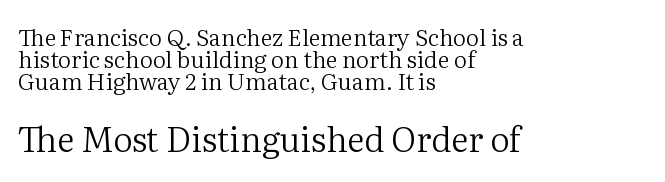
These lines keep a tight, regular rhythm from letter to letter. Serif or sans? Serif — the stroke terminals have little feet. Does the leading feel generous? Not at all — it's pinched. Posture: upright roman. No word sits above an underline.
